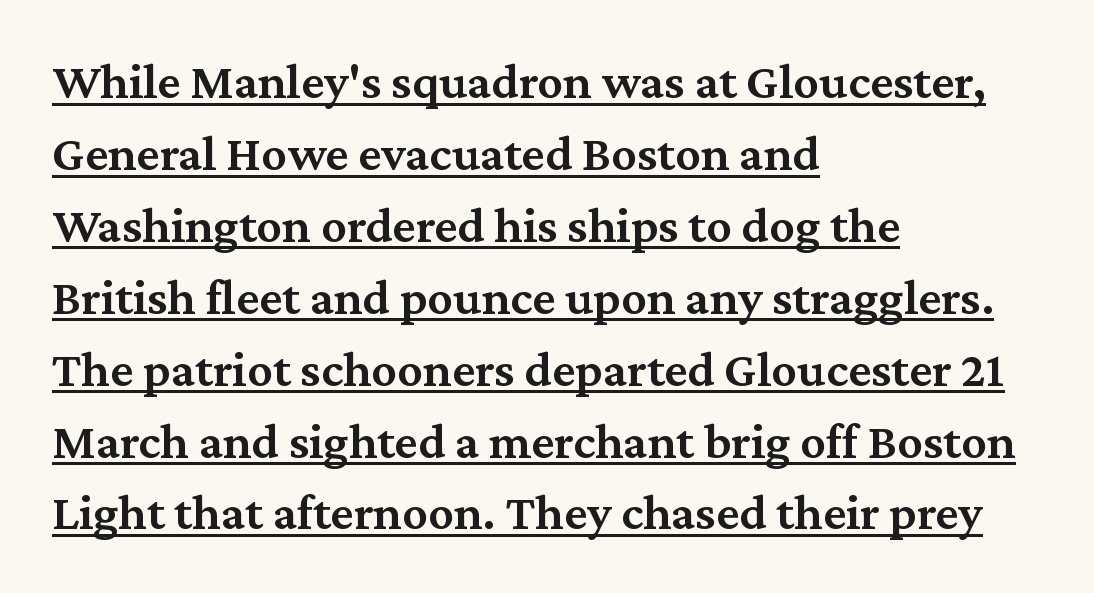
The lettering is marked with a stroke running underneath it. You can tell it's not italic because the verticals are truly vertical. Visually the block forms a straight wall on the left and a jagged coastline on the right. The letters are semibold — heavier than regular but short of a full bold. The tracking reads as untouched default to a designer's eye.
